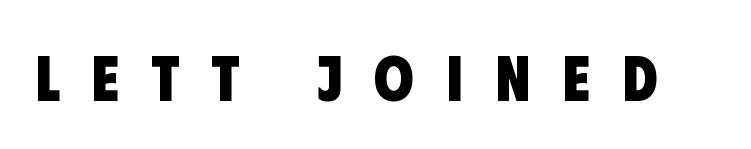
The rendering inserts visible extra space after every character. Its strokes are broad and dark, the hallmark of bold type. Plain, unruled lines of type. Unlike a traditional serif, this face leaves its strokes unadorned.
